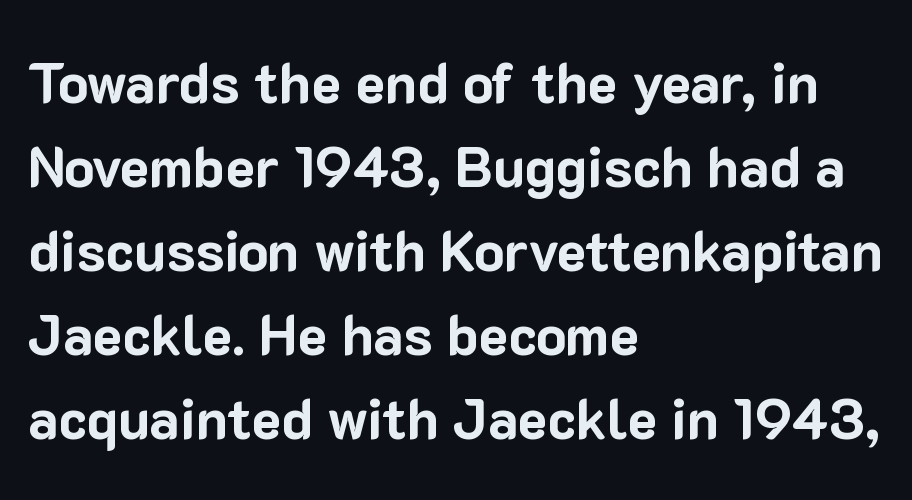
The line-height multiplier appears to be the usual default. Is the block centered? No — it sits flush against the left margin. Tracking value appears to be zero — textbook default spacing. On the weight axis this lands at bold, roughly 700. Words float on clear page, feet unadorned.
